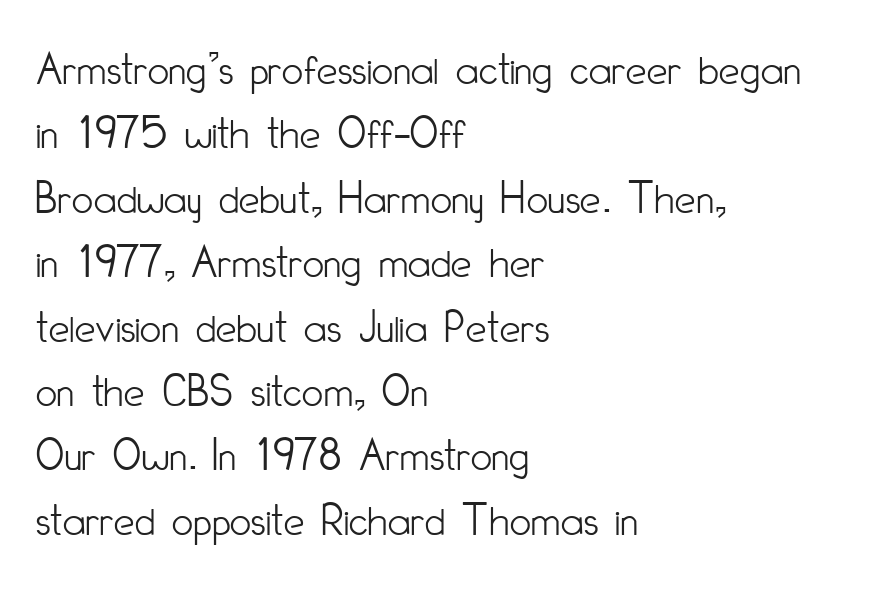
The image shows 47 px light, condensed sans-serif type, upright; set left-aligned, normal line spacing (1.37x), normal letter spacing, not underlined; low stroke contrast and a small x-height.
